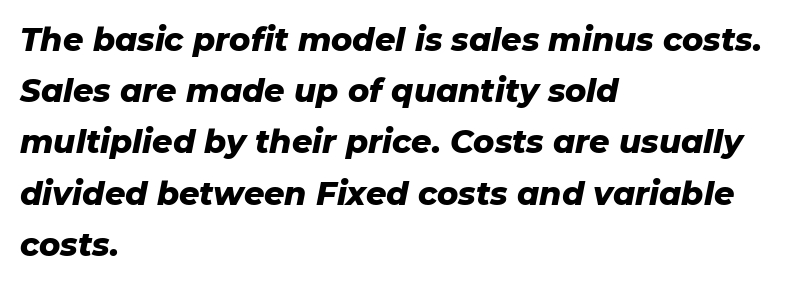
{"italic": "yes", "lean": "right", "slant_degrees": 11, "bold": "yes", "weight": "heavy", "width": "normal", "stroke_contrast": "low", "x_height": "medium", "monospaced": "no", "underline": "no", "align": "left", "line_spacing": "normal", "line_spacing_ratio": 1.6, "letter_spacing": "normal", "letter_spacing_em": 0.0, "glyph_px": 32}
